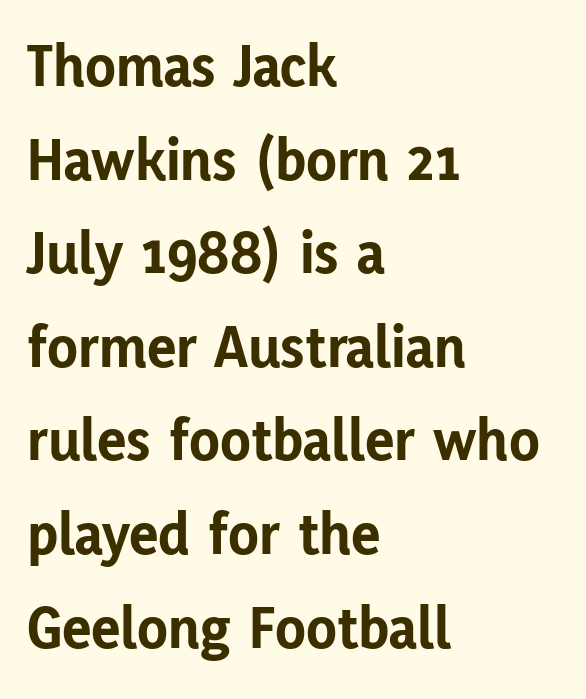
{"serif": "no", "italic": "no", "bold": "yes", "weight": "bold", "width": "normal", "stroke_contrast": "low", "x_height": "medium", "monospaced": "no", "underline": "no", "align": "left", "line_spacing": "normal", "line_spacing_ratio": 1.51, "letter_spacing": "normal", "letter_spacing_em": 0.0, "glyph_px": 62}
